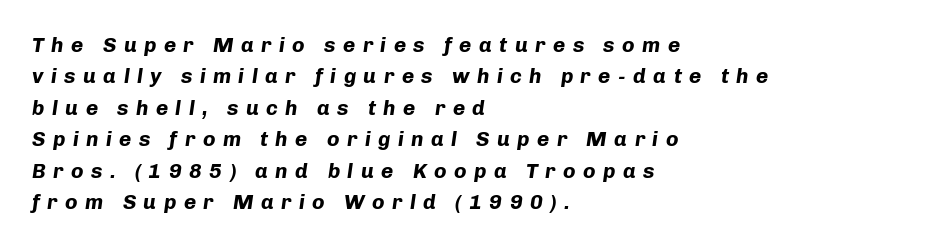
The image shows 21 px bold type, italic (leaning right); set left-aligned, normal line spacing (1.5x), unusually wide letter spacing (+0.35 em), not underlined.
